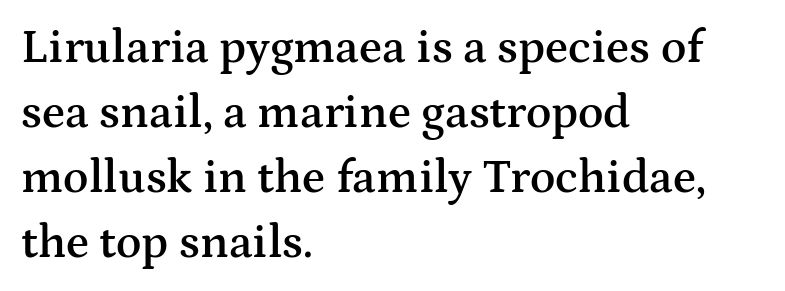
{"serif": "yes", "italic": "no", "bold": "semi", "weight": "semibold", "width": "wide", "stroke_contrast": "medium", "x_height": "medium", "monospaced": "no", "underline": "no", "align": "left", "line_spacing": "normal", "line_spacing_ratio": 1.38, "letter_spacing": "normal", "letter_spacing_em": 0.0, "glyph_px": 47}
